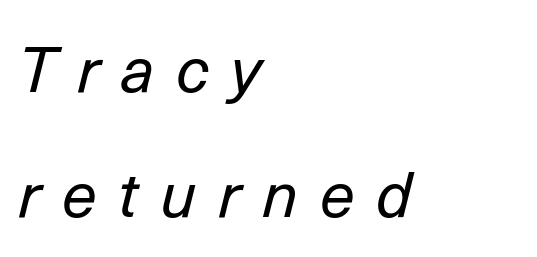
Looking at the ascenders, they clearly lean. The passage shown is not underscored anywhere. Varying glyph widths throughout — classic text-font behaviour. Reading down the block, your eye returns to a fixed left position each line. There is plenty of visible air inserted between adjacent glyphs. The characters are drawn with everyday or finer stroke widths.
